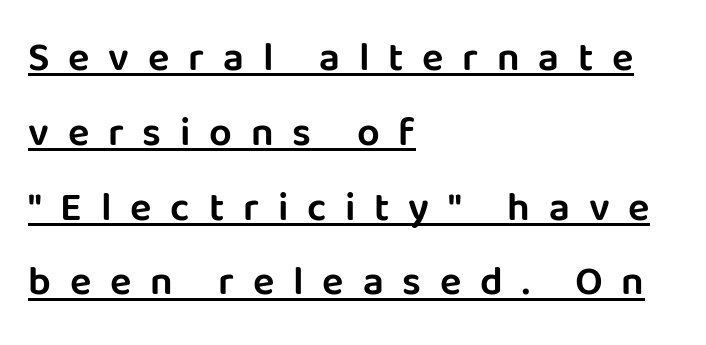
The image shows 40 px sans-serif type, upright; set left-aligned, line spacing 1.87x, unusually wide letter spacing (+0.47 em), underlined; low stroke contrast and a large x-height.
